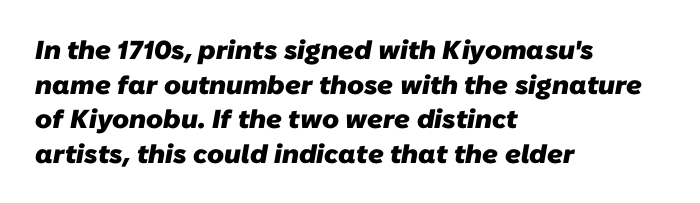
{"bold": "yes", "underline": "no", "align": "left", "line_spacing": "normal", "line_spacing_ratio": 1.33, "letter_spacing": "normal", "letter_spacing_em": 0.0, "glyph_px": 26}
